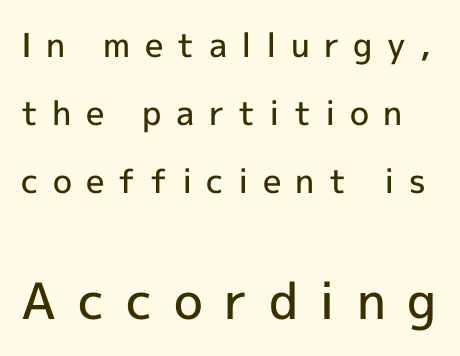
A bare baseline throughout the passage. The line-height multiplier appears high, well above default. The typeface chosen for these lines omits serifs. Observe the wide spacing: letters keep a clear distance from each other. The face used here is proportionally spaced, like ordinary book or web type. The typography opts for an upright posture over an oblique one.
